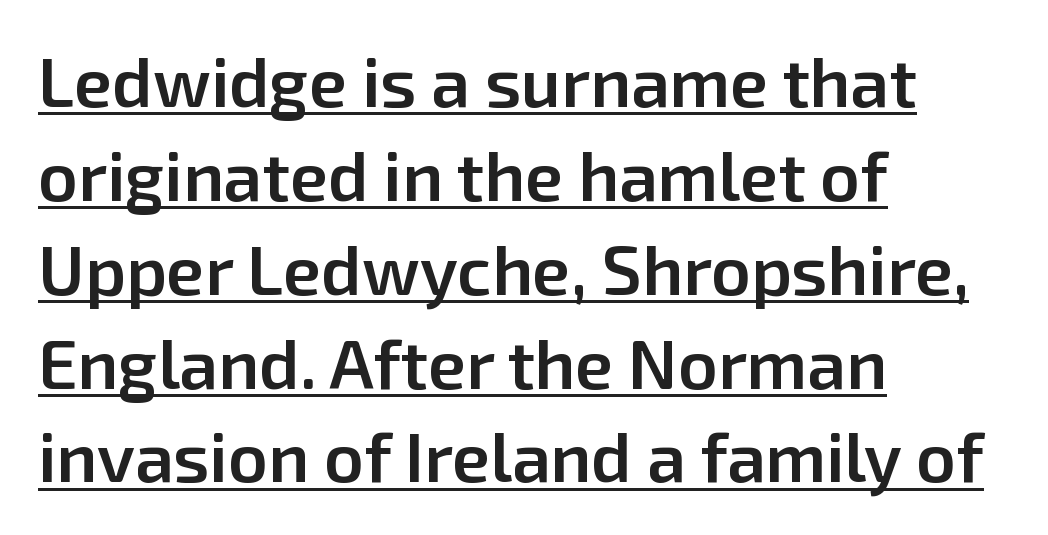
The image shows 69 px semibold sans-serif type, upright; set left-aligned, normal line spacing (1.36x), normal letter spacing, underlined; low stroke contrast and a medium x-height.
